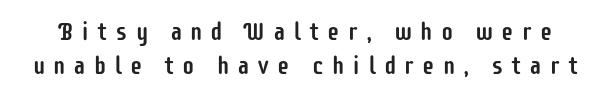
The image shows 25 px text type, upright; set normal line spacing (1.38x), unusually wide letter spacing (+0.31 em), not underlined.
